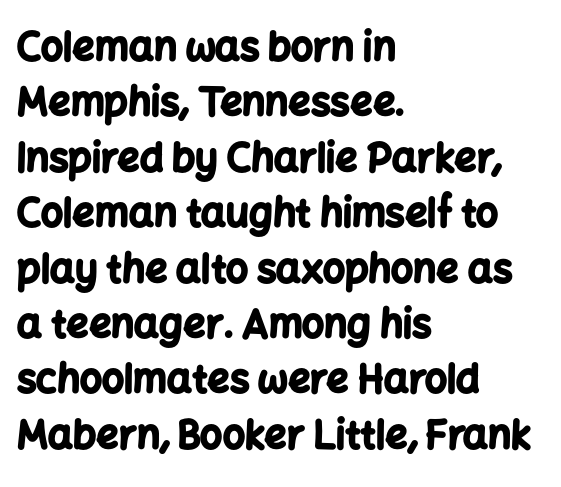
The image shows 39 px bold sans-serif type, upright; set left-aligned, normal line spacing (1.42x), normal letter spacing, not underlined; low stroke contrast and a medium x-height.
